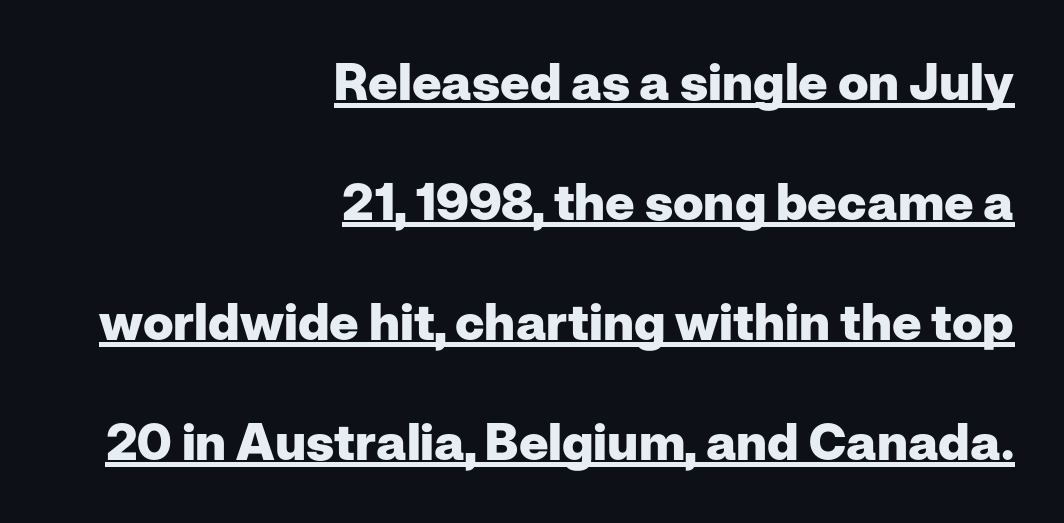
{"serif": "no", "italic": "no", "bold": "yes", "weight": "heavy", "width": "normal", "stroke_contrast": "low", "x_height": "medium", "monospaced": "no", "underline": "yes", "align": "right", "line_spacing": "loose", "line_spacing_ratio": 2.35, "letter_spacing": "normal", "letter_spacing_em": 0.0, "glyph_px": 51}
